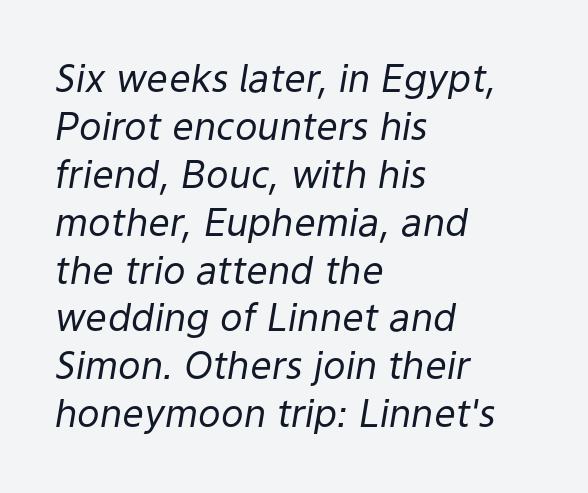
Q: Is the text bold? A: No.
Q: Is the text italic (slanted)? A: Yes, it leans right by about 9 degrees.
Q: Is the text underlined? A: No.
Q: How is the paragraph aligned? A: Left-aligned.
Q: Is the spacing between letters normal or unusually wide? A: Normal.
Q: Is the spacing between lines tight, normal or loose? A: Normal.
Q: Width (condensed, normal, or wide)? A: Normal.
Q: Stroke contrast? A: Low.
Q: x-height? A: Medium.
Q: Monospaced? A: No.
